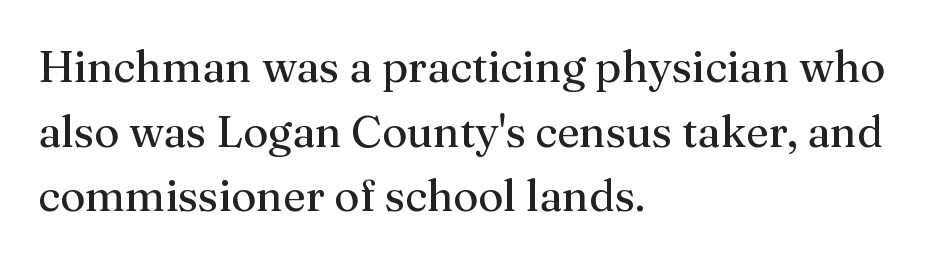
{"serif": "yes", "italic": "no", "bold": "no", "weight": "regular", "width": "normal", "stroke_contrast": "medium", "x_height": "medium", "monospaced": "no", "underline": "no", "align": "left", "line_spacing": "normal", "line_spacing_ratio": 1.47, "letter_spacing": "normal", "letter_spacing_em": 0.0, "glyph_px": 44}
